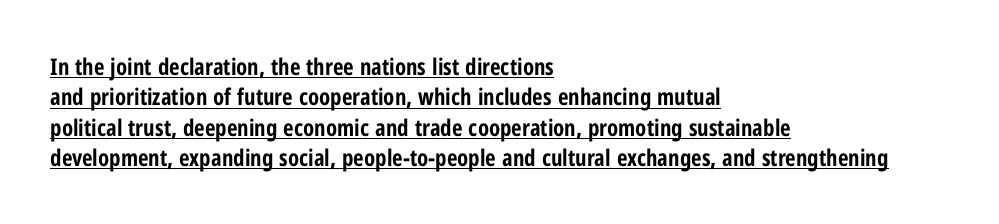
Q: Is the text bold? A: Yes.
Q: Is the text italic (slanted)? A: No, it is upright.
Q: Is the text underlined? A: Yes.
Q: How is the paragraph aligned? A: Left-aligned.
Q: Is the spacing between letters normal or unusually wide? A: Normal.
Q: Is the spacing between lines tight, normal or loose? A: Normal.
